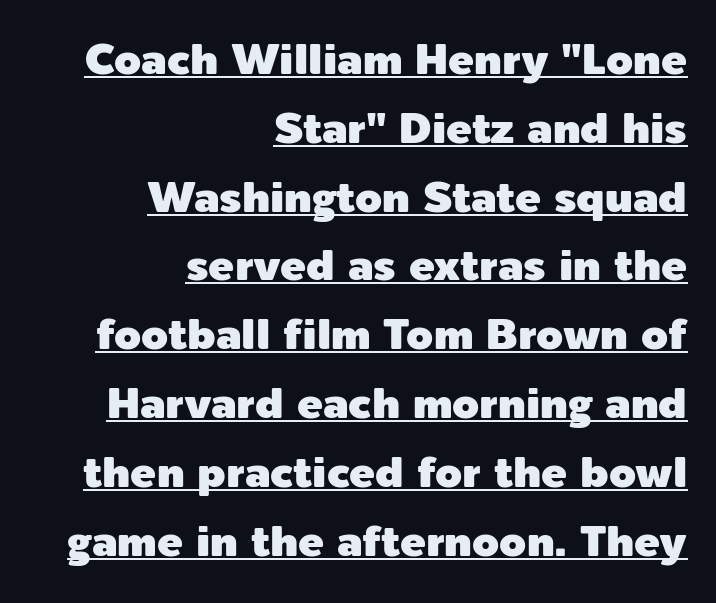
{"serif": "no", "italic": "no", "width": "normal", "x_height": "medium", "monospaced": "no", "underline": "yes", "align": "right", "line_spacing": "normal", "line_spacing_ratio": 1.6, "letter_spacing": "normal", "letter_spacing_em": 0.0, "glyph_px": 43}
